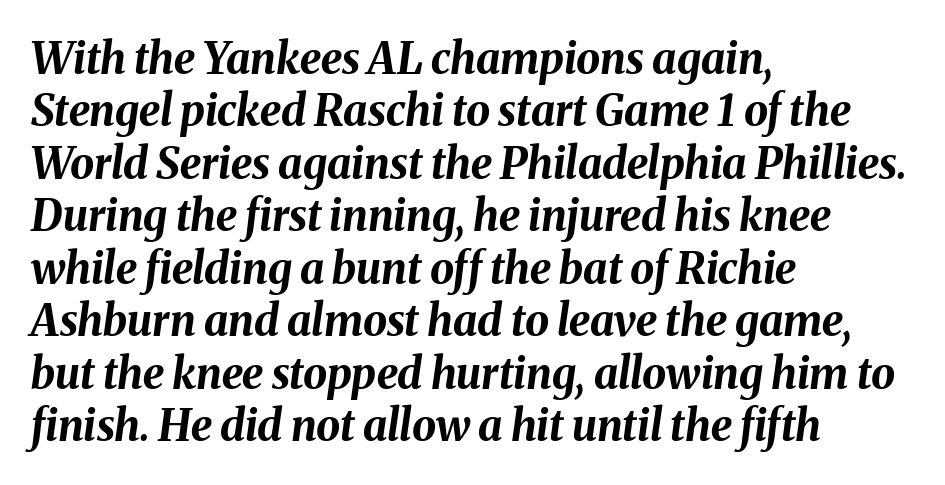
{"italic": "yes", "lean": "right", "slant_degrees": 8, "bold": "yes", "weight": "bold", "width": "normal", "stroke_contrast": "medium", "x_height": "medium", "monospaced": "no", "underline": "no", "align": "left", "line_spacing_ratio": 1.22, "letter_spacing": "normal", "letter_spacing_em": 0.0, "glyph_px": 43}
